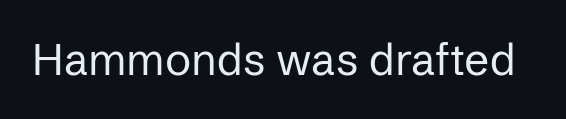
The image shows 44 px regular-weight sans-serif type, upright; set normal letter spacing, not underlined; low stroke contrast and a medium x-height.
